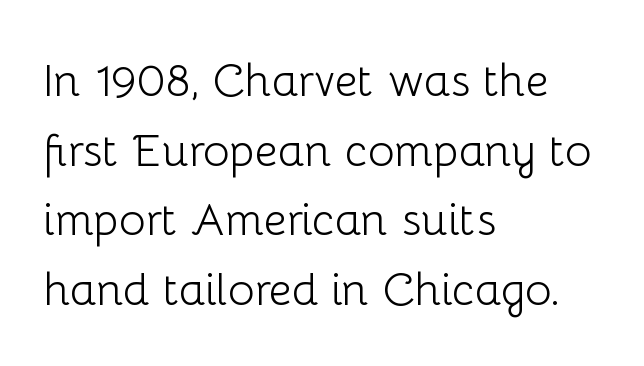
Q: Is the text bold? A: No.
Q: Is the text italic (slanted)? A: No, it is upright.
Q: Is the typeface a serif or a sans-serif typeface? A: Sans-serif.
Q: Is the text underlined? A: No.
Q: How is the paragraph aligned? A: Left-aligned.
Q: Is the spacing between letters normal or unusually wide? A: Normal.
Q: Is the spacing between lines tight, normal or loose? A: Normal.
Q: Width (condensed, normal, or wide)? A: Normal.
Q: Stroke contrast? A: Low.
Q: x-height? A: Medium.
Q: Monospaced? A: No.
